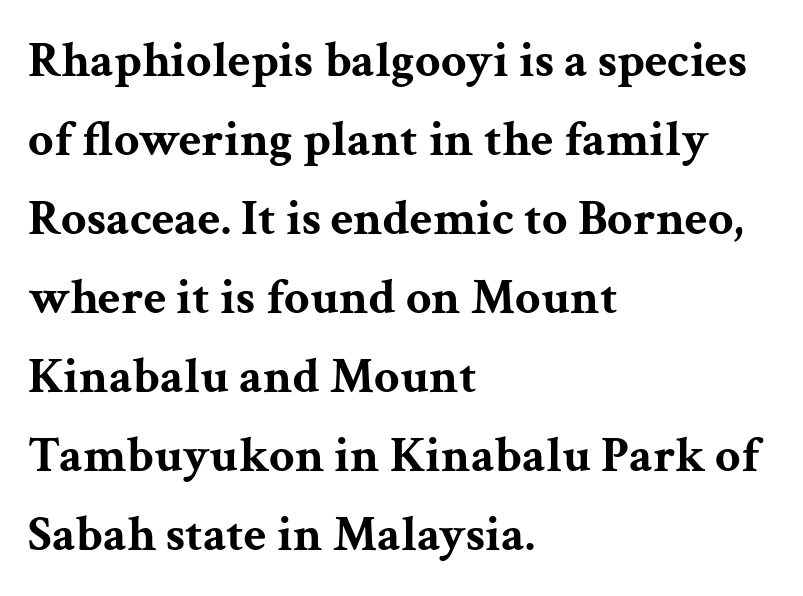
{"serif": "yes", "italic": "no", "bold": "yes", "weight": "bold", "width": "wide", "stroke_contrast": "medium", "x_height": "medium", "monospaced": "no", "underline": "no", "align": "left", "line_spacing": "normal", "line_spacing_ratio": 1.58, "letter_spacing": "normal", "letter_spacing_em": 0.0, "glyph_px": 50}
